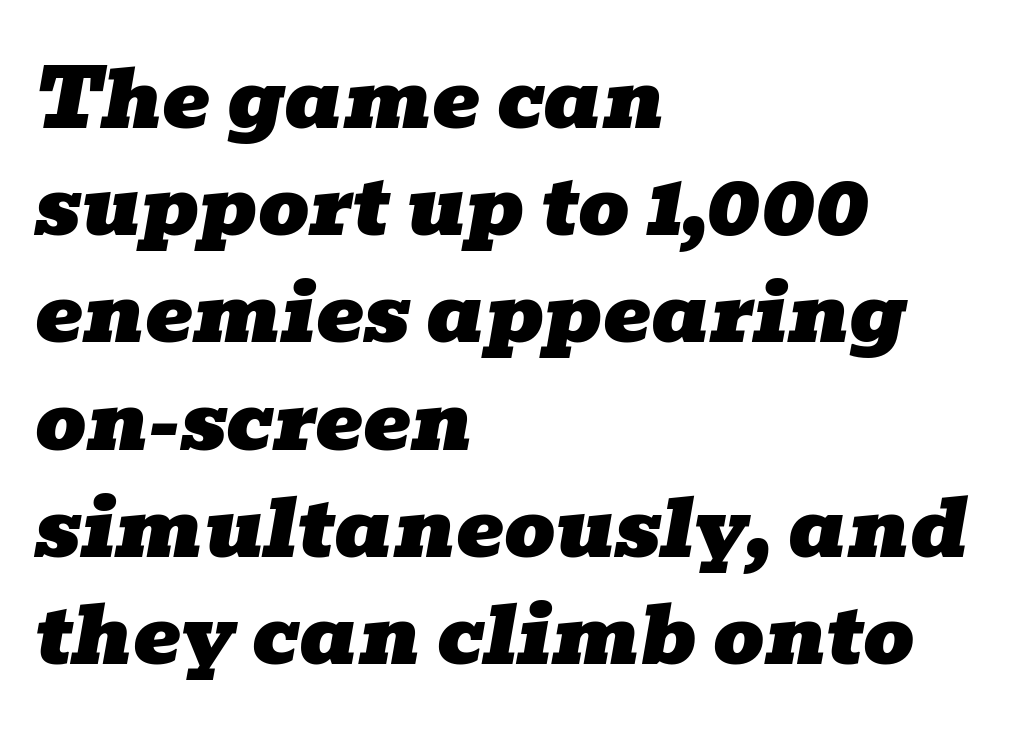
{"serif": "yes", "italic": "yes", "lean": "right", "slant_degrees": 10, "width": "wide", "stroke_contrast": "low", "x_height": "medium", "monospaced": "no", "underline": "no", "align": "left", "line_spacing": "normal", "line_spacing_ratio": 1.34, "letter_spacing": "normal", "letter_spacing_em": 0.0, "glyph_px": 80}
